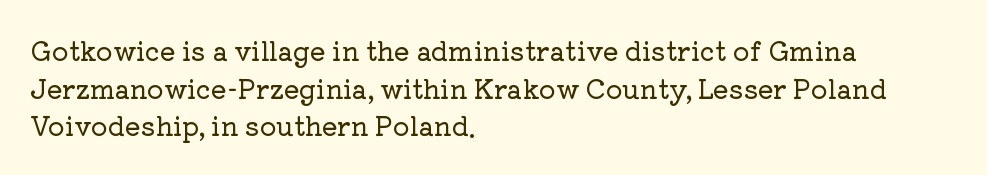
The image shows 26 px text type, upright; set left-aligned, normal line spacing (1.45x), normal letter spacing, not underlined.
